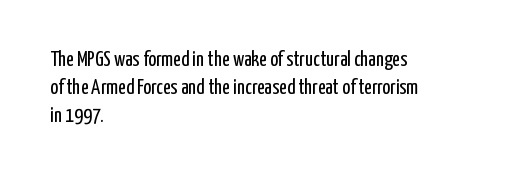
Visually the block forms a straight wall on the left and a jagged coastline on the right. Style check: upright. Bold? No — there's no thickening of the strokes. Notice how descenders clear the ascenders below comfortably — that's standard leading. Each word holds together tightly as a unit, with standard inter-letter gaps.
